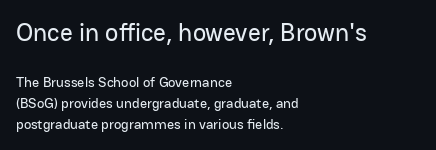
The image shows 25 px text type, upright; set left-aligned, normal line spacing (1.49x), normal letter spacing, not underlined; the first (top) block is 1.79x larger.
